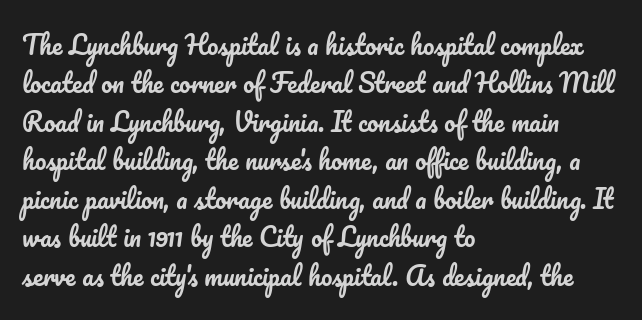
The image shows 25 px text type; set left-aligned, normal line spacing (1.54x), normal letter spacing, not underlined.
